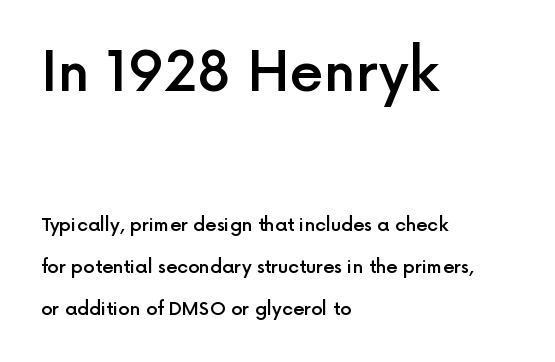
Q: Is the text bold? A: Semi-bold.
Q: Is the text italic (slanted)? A: No, it is upright.
Q: Is the typeface a serif or a sans-serif typeface? A: Sans-serif.
Q: Is the text underlined? A: No.
Q: How is the paragraph aligned? A: Left-aligned.
Q: Is the spacing between letters normal or unusually wide? A: Normal.
Q: Is the spacing between lines tight, normal or loose? A: Loose.
Q: Which block of text is set in a larger size, the first (top) or the second (bottom)? A: The first (top) one.
Q: Width (condensed, normal, or wide)? A: Normal.
Q: x-height? A: Medium.
Q: Monospaced? A: No.
